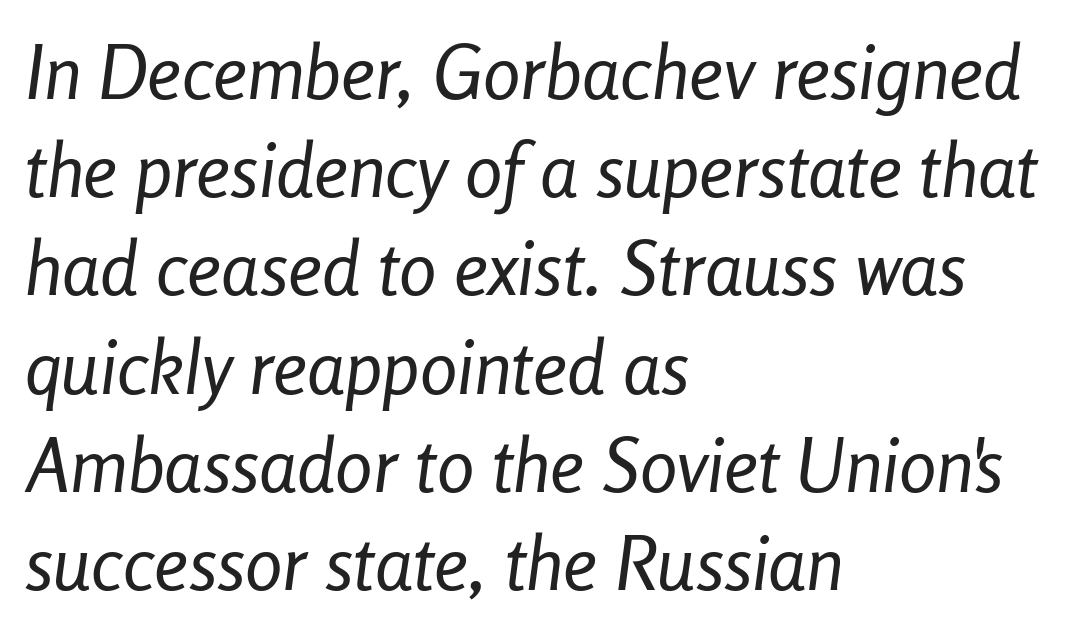
Q: Is the text bold? A: No.
Q: Is the text italic (slanted)? A: Yes, it leans right by about 8 degrees.
Q: Is the text underlined? A: No.
Q: How is the paragraph aligned? A: Left-aligned.
Q: Is the spacing between letters normal or unusually wide? A: Normal.
Q: Is the spacing between lines tight, normal or loose? A: Normal.
Q: Width (condensed, normal, or wide)? A: Condensed.
Q: Stroke contrast? A: Low.
Q: x-height? A: Medium.
Q: Monospaced? A: No.
